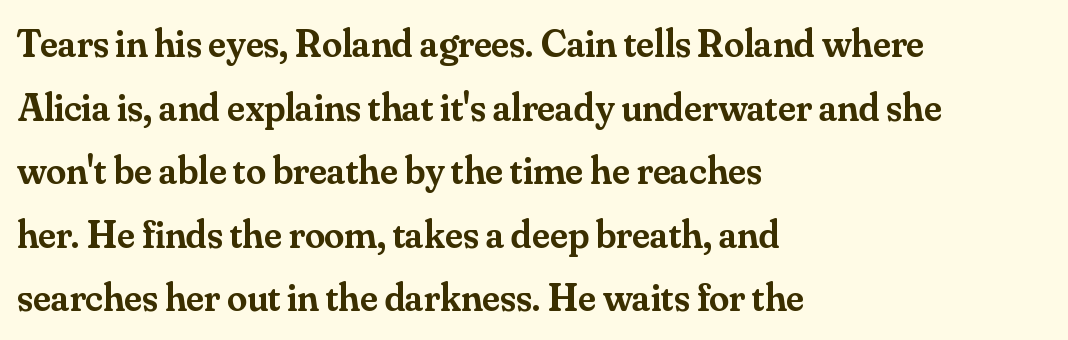
The image shows 40 px semibold serif type, upright; set left-aligned, normal line spacing (1.59x), normal letter spacing, not underlined; medium stroke contrast and a small x-height.
